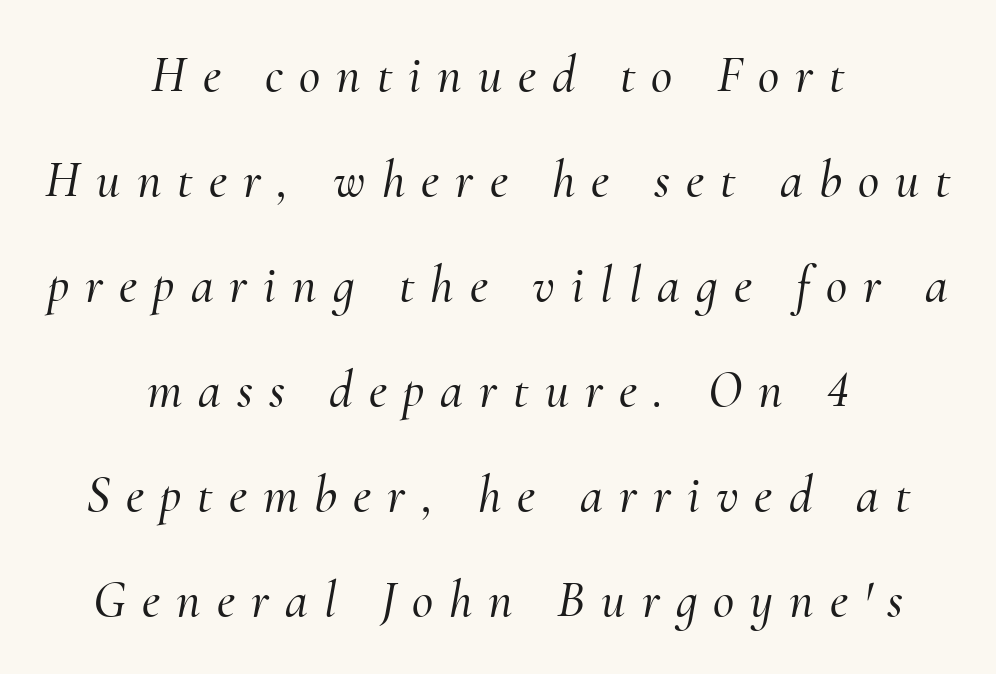
Q: Is the text italic (slanted)? A: Yes, it leans right by about 10 degrees.
Q: Is the typeface a serif or a sans-serif typeface? A: Serif.
Q: Is the text underlined? A: No.
Q: How is the paragraph aligned? A: Centered.
Q: Is the spacing between letters normal or unusually wide? A: Unusually wide.
Q: Is the spacing between lines tight, normal or loose? A: Loose.
Q: Width (condensed, normal, or wide)? A: Normal.
Q: Stroke contrast? A: Medium.
Q: x-height? A: Small.
Q: Monospaced? A: No.
